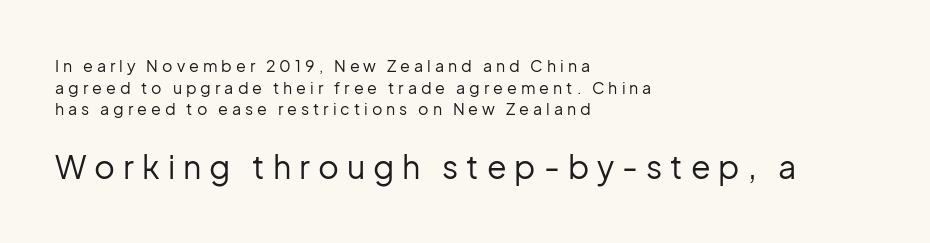
The block of text has a typical density, with ordinary space between rows. Small over large — that's the arrangement of the two blocks here. There is plenty of visible air inserted between adjacent glyphs. Honestly, there is no underline to notice here at all. Posture: upright roman.
